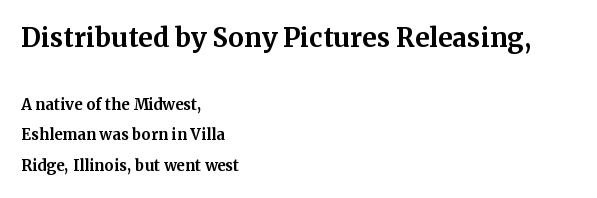
The image shows 26 px bold type, upright; set left-aligned, loose line spacing (2.04x), normal letter spacing, not underlined; the first (top) block is 1.73x larger.
